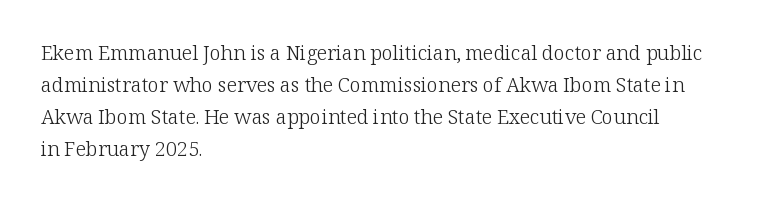
{"italic": "no", "bold": "no", "underline": "no", "align": "left", "line_spacing": "normal", "line_spacing_ratio": 1.6, "letter_spacing": "normal", "letter_spacing_em": 0.0, "glyph_px": 20}
